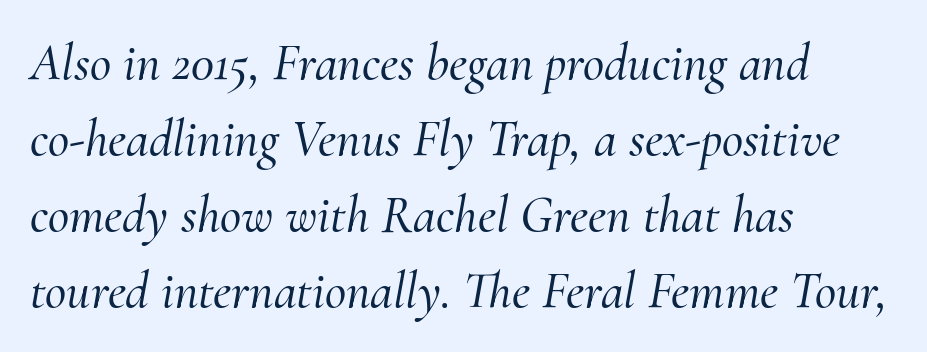
{"serif": "yes", "italic": "yes", "lean": "right", "slant_degrees": 10, "width": "normal", "stroke_contrast": "medium", "x_height": "small", "monospaced": "no", "underline": "no", "align": "left", "line_spacing": "normal", "line_spacing_ratio": 1.46, "letter_spacing": "normal", "letter_spacing_em": 0.0, "glyph_px": 52}
